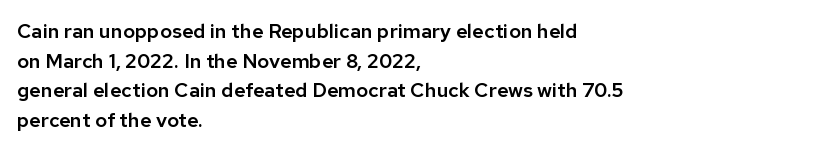
The words here are not underlined. Compared with typical paragraphs, the rows here are spaced about the same. Leftover space on each line is placed entirely after the last word. Students, note that the glyphs here touch the page at normal intervals. Italic: no, the glyphs are upright roman.
